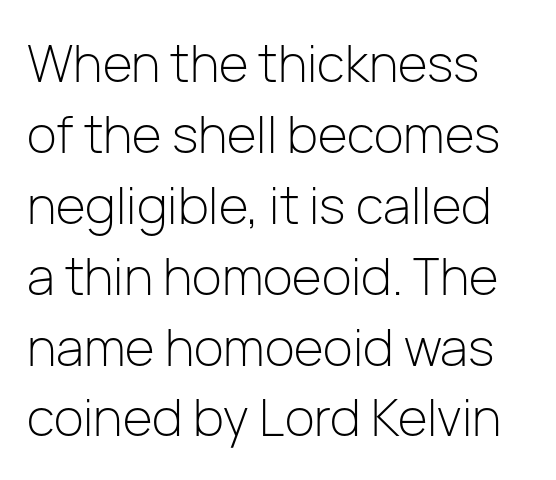
The image shows 51 px light sans-serif type, upright; set normal line spacing (1.39x), normal letter spacing, not underlined; low stroke contrast and a medium x-height.
